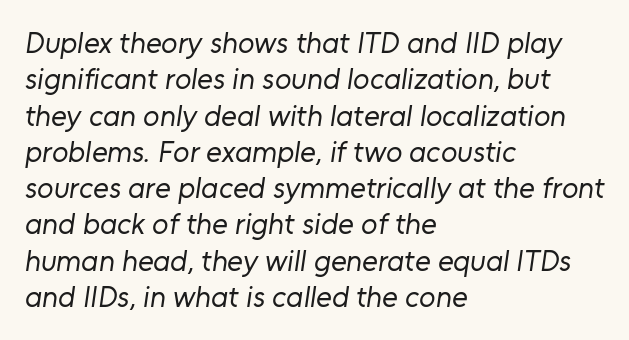
Varying glyph widths throughout — classic text-font behaviour. This sample uses a sans-serif face. All the whitespace from short lines collects on the right. Is the letter spacing exaggerated? No — it looks like the ordinary default.
